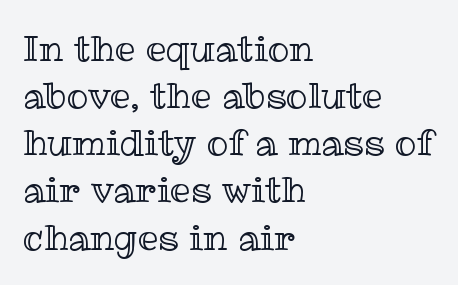
The image shows 36 px text type, upright; set left-aligned, normal line spacing (1.31x), normal letter spacing, not underlined; a medium x-height.
